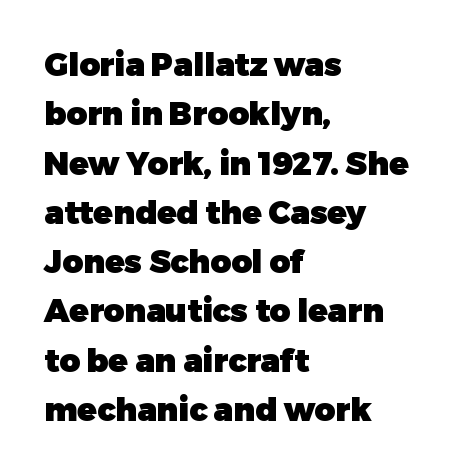
Q: Is the text bold? A: Yes.
Q: Is the text italic (slanted)? A: No, it is upright.
Q: Is the typeface a serif or a sans-serif typeface? A: Sans-serif.
Q: Is the text underlined? A: No.
Q: How is the paragraph aligned? A: Left-aligned.
Q: Is the spacing between letters normal or unusually wide? A: Normal.
Q: Is the spacing between lines tight, normal or loose? A: Normal.
Q: Width (condensed, normal, or wide)? A: Normal.
Q: Stroke contrast? A: Low.
Q: x-height? A: Medium.
Q: Monospaced? A: No.
